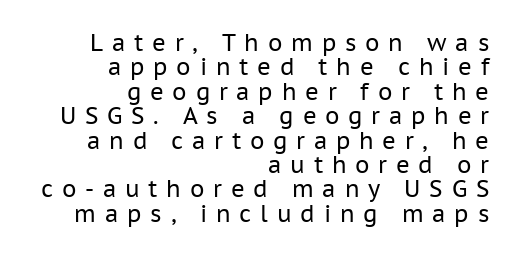
The image shows 23 px text type, upright; set right-aligned, tight line spacing (1.06x), unusually wide letter spacing (+0.38 em), not underlined.
